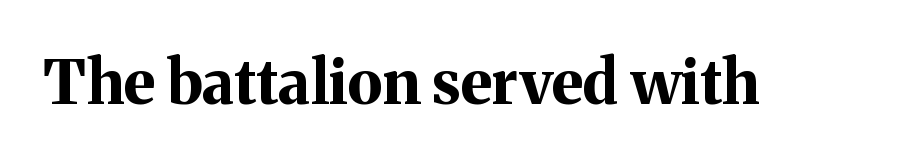
This rendering features lettering with no underline. The rendering uses a bold face; every stroke is thick and dark. This is serif lettering, the kind often seen in printed books. The tracking reads as untouched default to a designer's eye. Nope, not italic — everything's standing straight. Varying glyph widths throughout — classic text-font behaviour.
